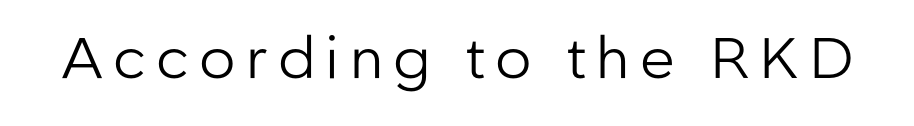
{"serif": "no", "italic": "no", "bold": "no", "weight": "regular", "width": "normal", "stroke_contrast": "low", "x_height": "medium", "monospaced": "no", "underline": "no", "glyph_px": 57}
